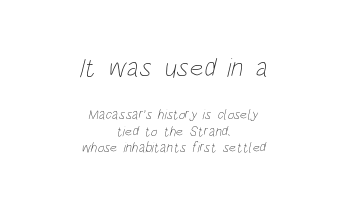
The image shows 27 px text type; set centered, line spacing 1.18x, normal letter spacing, not underlined; the first (top) block is 1.93x larger.
